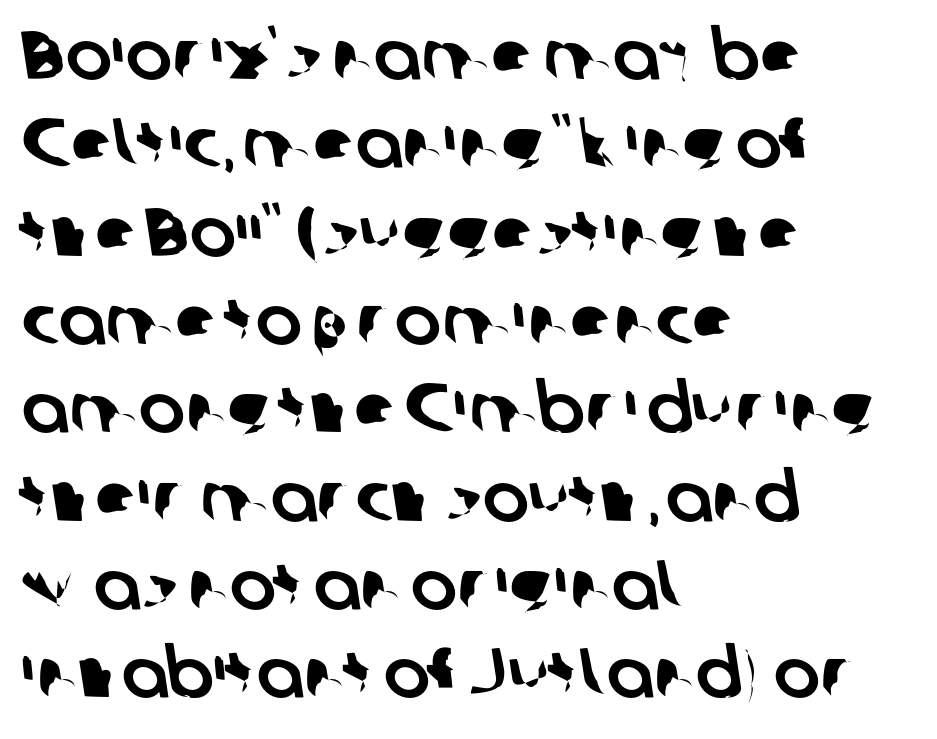
The image shows 69 px sans-serif type; set left-aligned, normal line spacing (1.28x), normal letter spacing, not underlined; low stroke contrast and a medium x-height.
